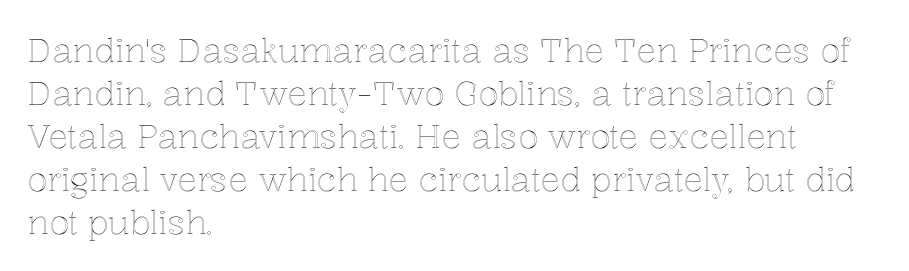
Just letters on the line, the space beneath them empty. Tracking here is standard; glyphs follow each other at the usual distance. Successive baselines arrive at the customary interval. Typeset ragged right — the left edge is the straight one. The specimen reads as upright at a glance.
